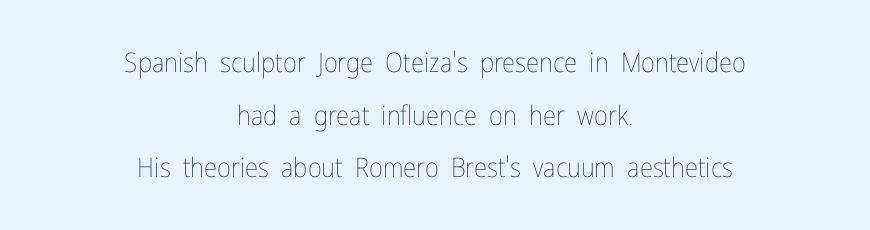
{"italic": "no", "bold": "no", "underline": "no", "align": "center", "line_spacing": "loose", "line_spacing_ratio": 1.95, "letter_spacing": "normal", "letter_spacing_em": 0.0, "glyph_px": 27}
